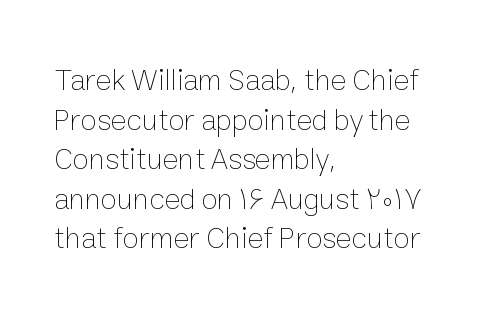
{"italic": "no", "bold": "no", "weight": "thin", "width": "normal", "stroke_contrast": "low", "x_height": "medium", "monospaced": "no", "underline": "no", "align": "left", "line_spacing": "normal", "line_spacing_ratio": 1.32, "letter_spacing": "normal", "letter_spacing_em": 0.0, "glyph_px": 30}
